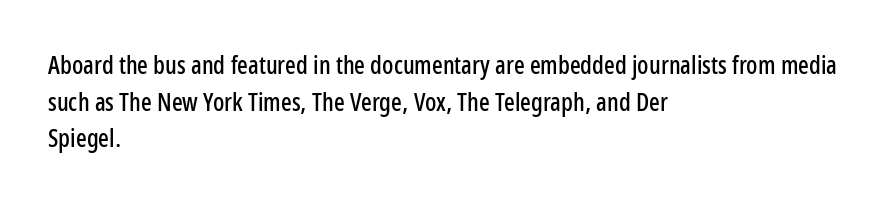
Q: Is the text italic (slanted)? A: No, it is upright.
Q: Is the text underlined? A: No.
Q: How is the paragraph aligned? A: Left-aligned.
Q: Is the spacing between letters normal or unusually wide? A: Normal.
Q: Is the spacing between lines tight, normal or loose? A: Normal.
